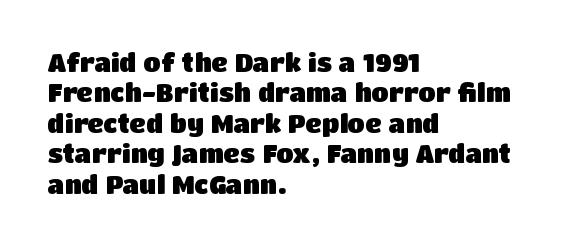
{"italic": "no", "bold": "yes", "underline": "no", "align": "left", "line_spacing_ratio": 1.22, "letter_spacing": "normal", "letter_spacing_em": 0.0, "glyph_px": 25}
